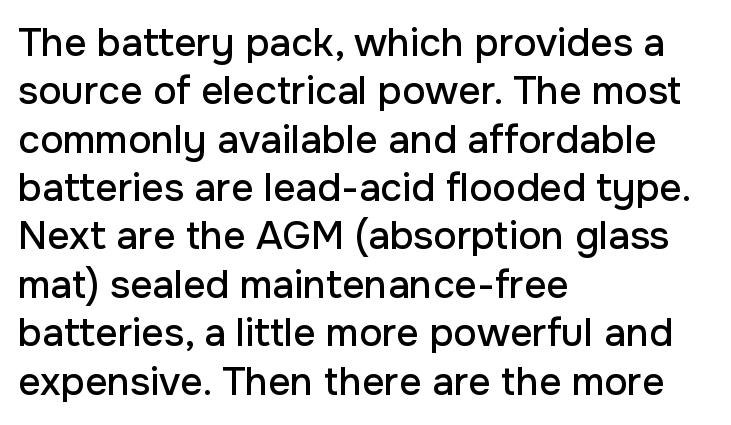
Q: Is the text italic (slanted)? A: No, it is upright.
Q: Is the typeface a serif or a sans-serif typeface? A: Sans-serif.
Q: Is the text underlined? A: No.
Q: How is the paragraph aligned? A: Left-aligned.
Q: Is the spacing between letters normal or unusually wide? A: Normal.
Q: Width (condensed, normal, or wide)? A: Normal.
Q: Stroke contrast? A: Low.
Q: x-height? A: Medium.
Q: Monospaced? A: No.
